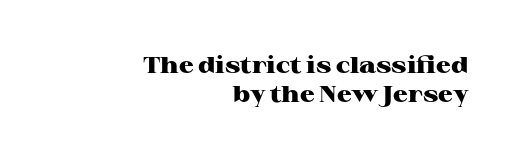
Vertically, the passage feels balanced, rows spaced as you'd expect. Emphasis by weight is at full strength: bold. Spacing between characters is what you'd get straight out of the box. Reading down the block, your eye finds every line finishing at a fixed right position. Nope, not italic — everything's standing straight.
